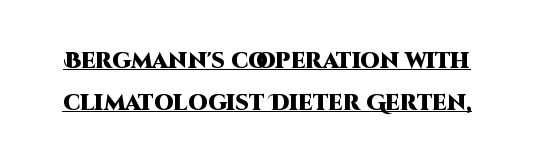
Q: Is the text bold? A: Yes.
Q: Is the text italic (slanted)? A: No, it is upright.
Q: Is the text underlined? A: Yes.
Q: Is the spacing between letters normal or unusually wide? A: Normal.
